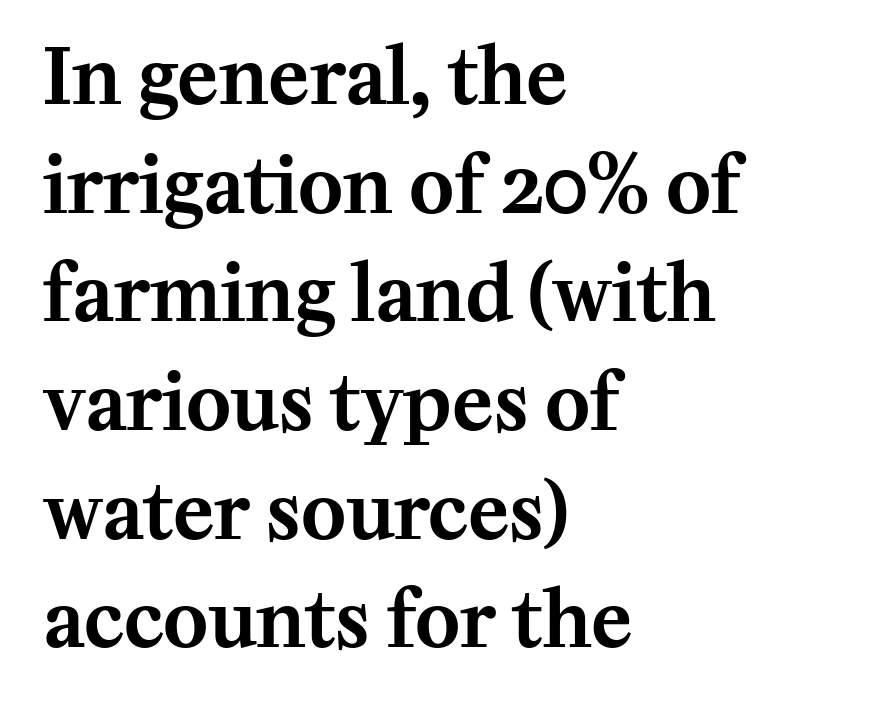
Q: Is the text italic (slanted)? A: No, it is upright.
Q: Is the typeface a serif or a sans-serif typeface? A: Serif.
Q: Is the text underlined? A: No.
Q: How is the paragraph aligned? A: Left-aligned.
Q: Is the spacing between letters normal or unusually wide? A: Normal.
Q: Is the spacing between lines tight, normal or loose? A: Normal.
Q: Width (condensed, normal, or wide)? A: Normal.
Q: Stroke contrast? A: Medium.
Q: x-height? A: Medium.
Q: Monospaced? A: No.
